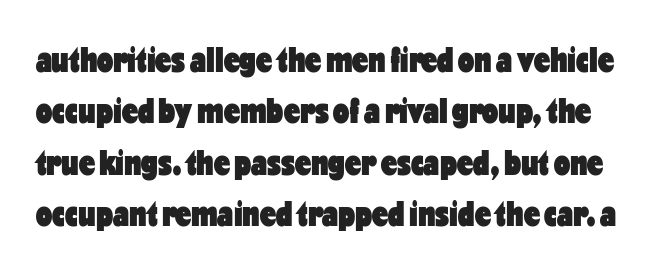
The letters carry no serifs — their stems end cleanly without finishing strokes. Line spacing here is normal. Think of a printed novel: that variable character pitch is what you see here. A typesetter would call this zero additional tracking. The axis of the letterforms is exactly vertical.
